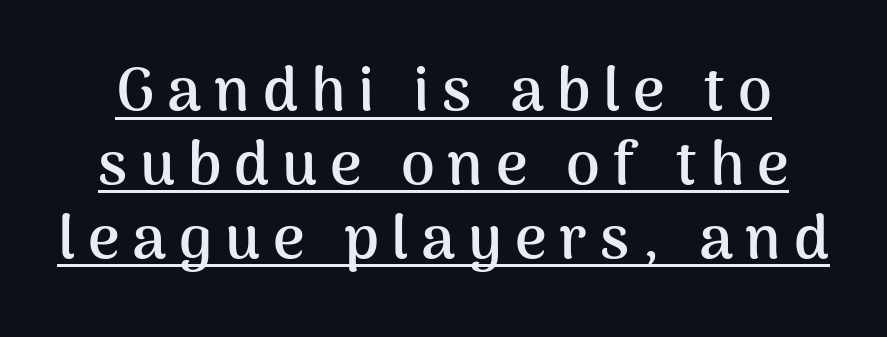
The image shows 61 px semibold sans-serif type, upright; set line spacing 1.21x, unusually wide letter spacing (+0.21 em), underlined; medium stroke contrast and a medium x-height.
